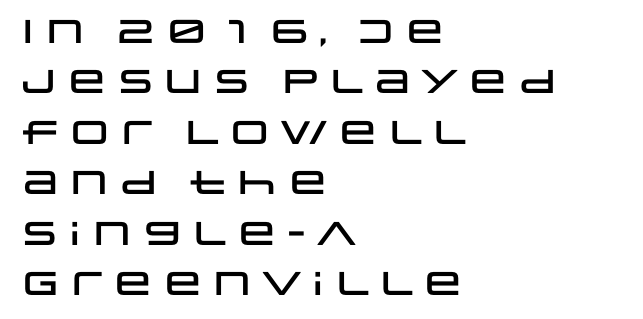
This is roman type, the default non-slanted kind. The face used here is rendered with its standard letterfit. Varying glyph widths throughout — classic text-font behaviour. Vertical spacing — default. Check under the words: just untouched page. One-word summary of the alignment: left.
